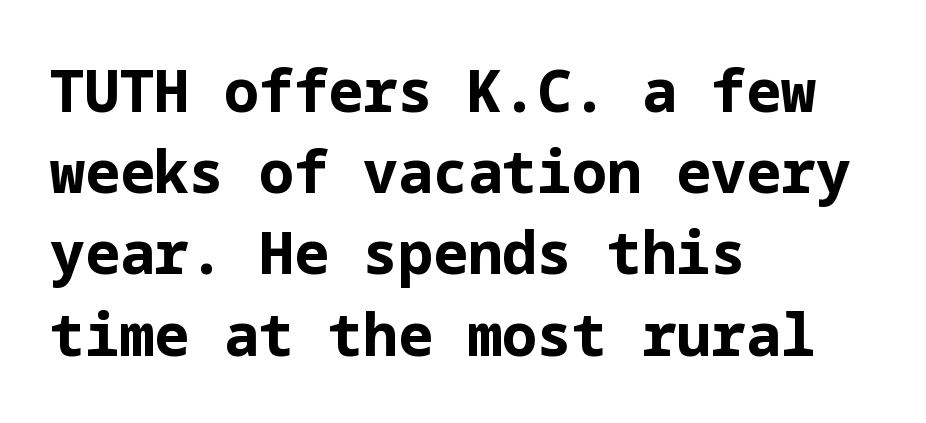
Q: Is the text bold? A: Yes.
Q: Is the text italic (slanted)? A: No, it is upright.
Q: Is the typeface a serif or a sans-serif typeface? A: Sans-serif.
Q: Is the text underlined? A: No.
Q: How is the paragraph aligned? A: Left-aligned.
Q: Is the spacing between letters normal or unusually wide? A: Normal.
Q: Is the spacing between lines tight, normal or loose? A: Normal.
Q: Width (condensed, normal, or wide)? A: Normal.
Q: Stroke contrast? A: Low.
Q: x-height? A: Medium.
